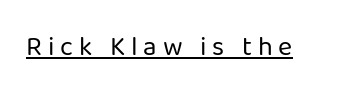
The image shows 27 px text type, upright; set unusually wide letter spacing (+0.22 em), underlined.
